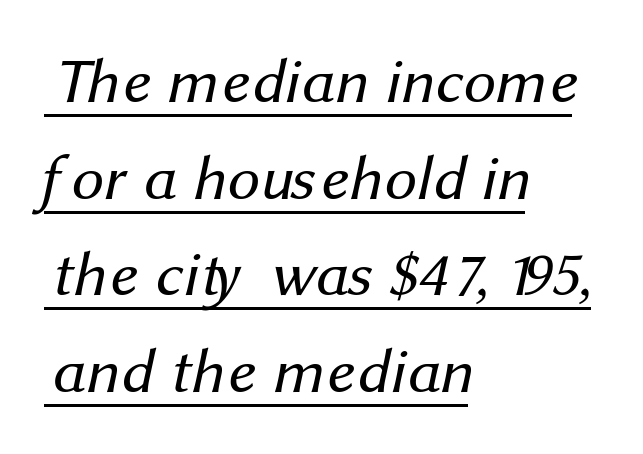
The image shows 64 px regular-weight sans-serif type; set left-aligned, normal line spacing (1.51x), normal letter spacing, underlined; medium stroke contrast and a medium x-height.
